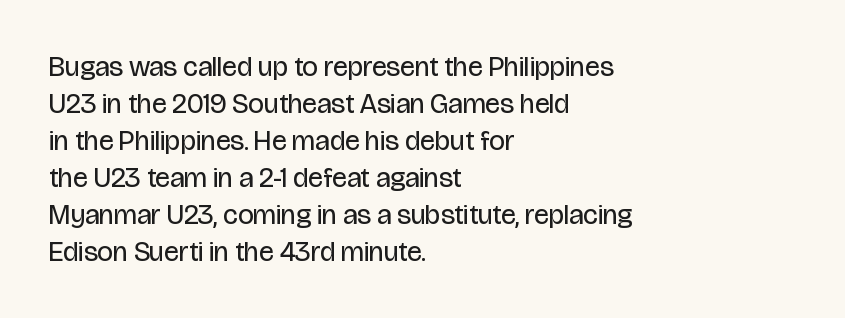
Q: Is the text bold? A: No.
Q: Is the text italic (slanted)? A: No, it is upright.
Q: Is the typeface a serif or a sans-serif typeface? A: Sans-serif.
Q: Is the text underlined? A: No.
Q: How is the paragraph aligned? A: Left-aligned.
Q: Is the spacing between letters normal or unusually wide? A: Normal.
Q: Is the spacing between lines tight, normal or loose? A: Normal.
Q: Width (condensed, normal, or wide)? A: Condensed.
Q: Stroke contrast? A: Low.
Q: x-height? A: Large.
Q: Monospaced? A: No.
